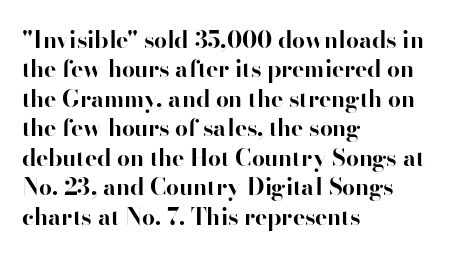
{"italic": "no", "bold": "yes", "underline": "no", "align": "left", "line_spacing": "normal", "line_spacing_ratio": 1.28, "letter_spacing": "normal", "letter_spacing_em": 0.0, "glyph_px": 23}
